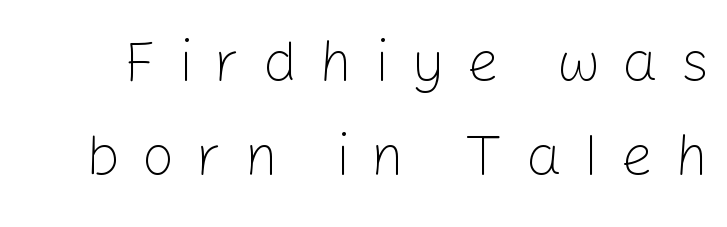
{"serif": "no", "italic": "no", "bold": "no", "weight": "light", "width": "normal", "stroke_contrast": "low", "x_height": "medium", "monospaced": "no", "underline": "no", "line_spacing": "normal", "line_spacing_ratio": 1.65, "letter_spacing": "wide", "letter_spacing_em": 0.39, "glyph_px": 57}
